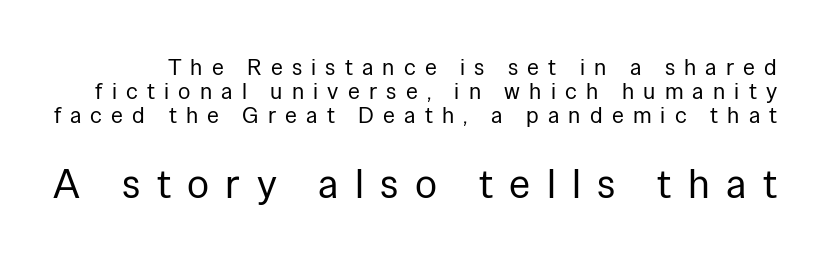
Q: Is the text bold? A: No.
Q: Is the text italic (slanted)? A: No, it is upright.
Q: Is the typeface a serif or a sans-serif typeface? A: Sans-serif.
Q: Is the text underlined? A: No.
Q: Is the spacing between letters normal or unusually wide? A: Unusually wide.
Q: Is the spacing between lines tight, normal or loose? A: Tight.
Q: Which block of text is set in a larger size, the first (top) or the second (bottom)? A: The second (bottom) one.
Q: Width (condensed, normal, or wide)? A: Normal.
Q: Stroke contrast? A: Low.
Q: x-height? A: Medium.
Q: Monospaced? A: No.
